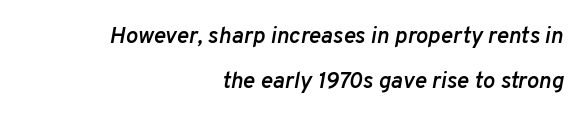
{"italic": "yes", "lean": "right", "slant_degrees": 10, "bold": "semi", "underline": "no", "align": "right", "line_spacing": "loose", "line_spacing_ratio": 1.96, "letter_spacing": "normal", "letter_spacing_em": 0.0, "glyph_px": 23}
